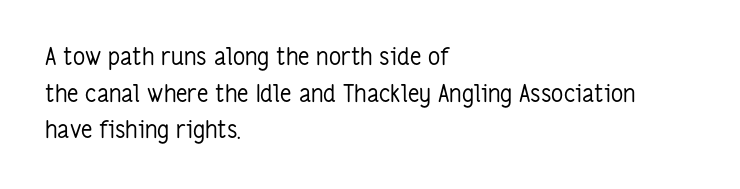
The image shows 24 px text type, upright; set left-aligned, normal line spacing (1.53x), normal letter spacing, not underlined.
